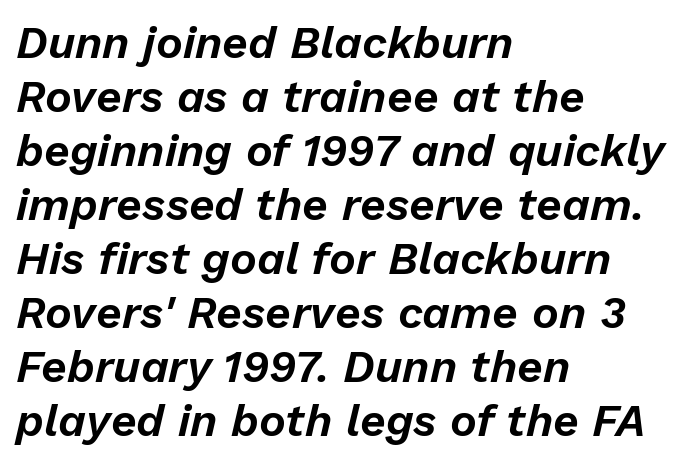
Any mark beneath the type? The region is blank. The text block is weighted toward the left margin, trailing off unevenly rightward. The line texture is even and compact thanks to regular tracking. The text carries the slant typical of an italic or oblique font.
